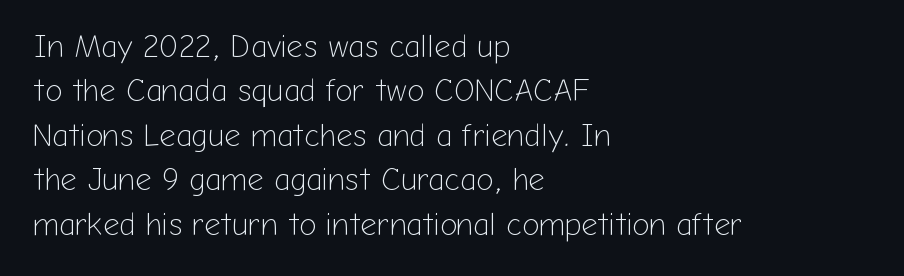
Plain, unruled lines of type. The face used here is proportionally spaced, like ordinary book or web type. Vertical stems look standard width or narrower in stroke. The leading is moderate, giving the passage an even texture.
